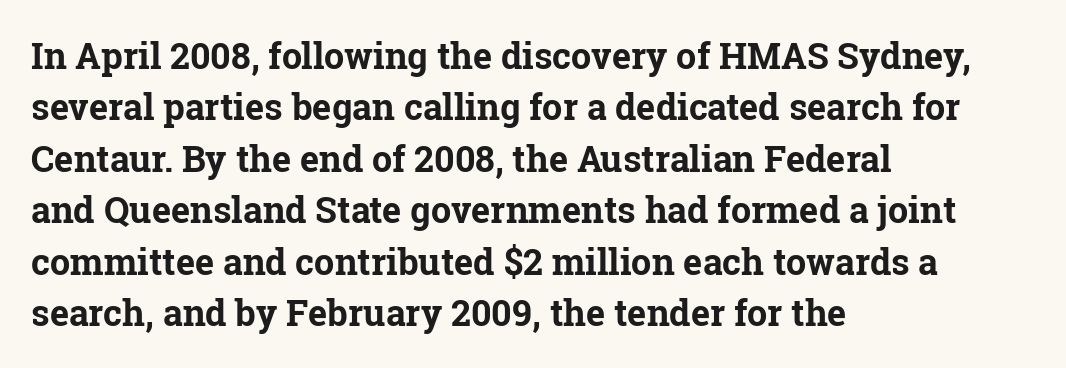
{"serif": "yes", "italic": "no", "bold": "yes", "weight": "bold", "width": "normal", "stroke_contrast": "low", "x_height": "medium", "monospaced": "no", "underline": "no", "align": "left", "line_spacing": "normal", "line_spacing_ratio": 1.43, "letter_spacing": "normal", "letter_spacing_em": 0.0, "glyph_px": 36}
